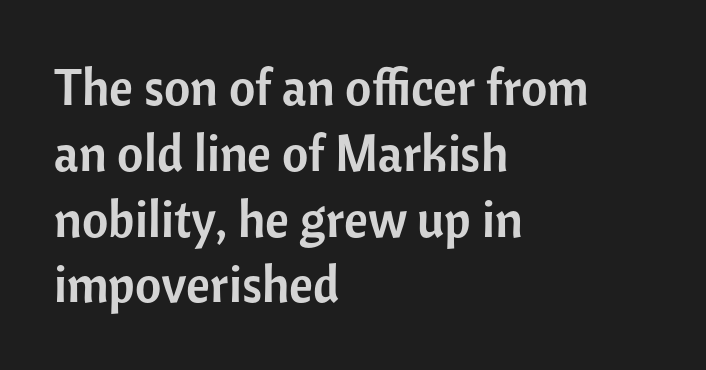
The image shows 51 px sans-serif type, upright; set left-aligned, normal line spacing (1.29x), normal letter spacing, not underlined; low stroke contrast and a medium x-height.
